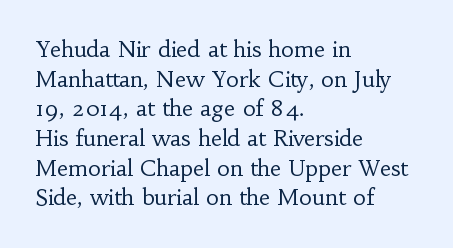
The image shows 22 px text type, upright; set left-aligned, normal line spacing (1.35x), normal letter spacing, not underlined.
